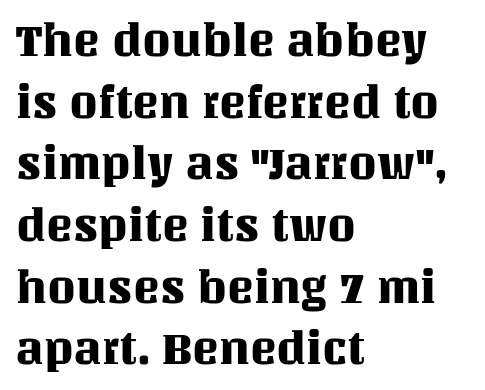
Q: Is the text italic (slanted)? A: No, it is upright.
Q: Is the text underlined? A: No.
Q: How is the paragraph aligned? A: Left-aligned.
Q: Is the spacing between letters normal or unusually wide? A: Normal.
Q: Is the spacing between lines tight, normal or loose? A: Normal.
Q: Width (condensed, normal, or wide)? A: Normal.
Q: Stroke contrast? A: Medium.
Q: x-height? A: Large.
Q: Monospaced? A: No.
